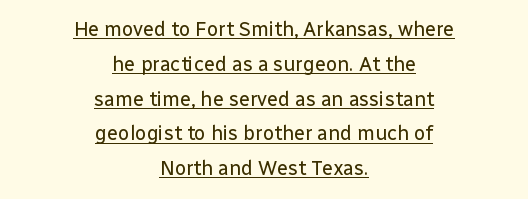
The image shows 20 px text type, upright; set centered, line spacing 1.74x, normal letter spacing, underlined.
